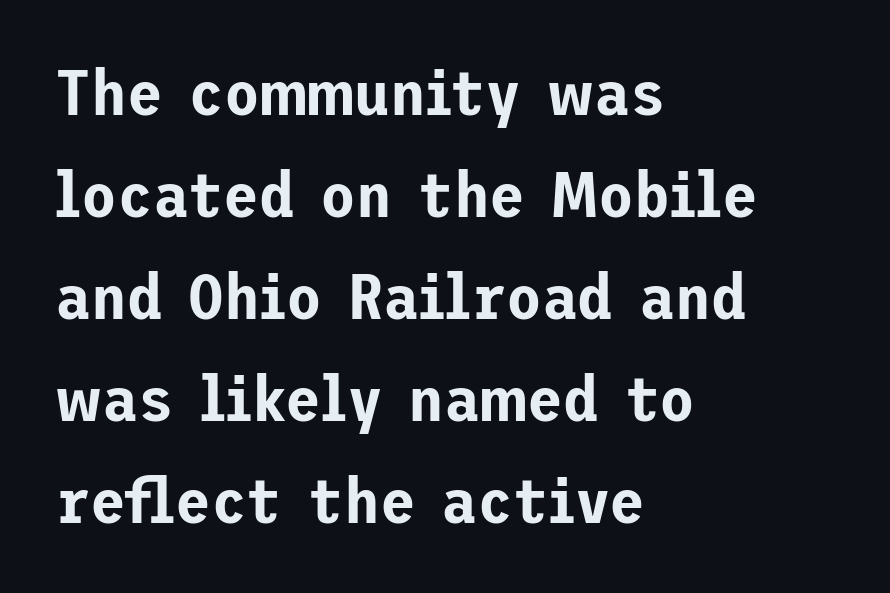
These lines are set flush left with a ragged right edge. Students, note that the glyphs here touch the page at normal intervals. The passage shown is not underscored anywhere. Students, observe: this is what conventionally led text looks like. Stroke terminals: plain, sans-serif.
